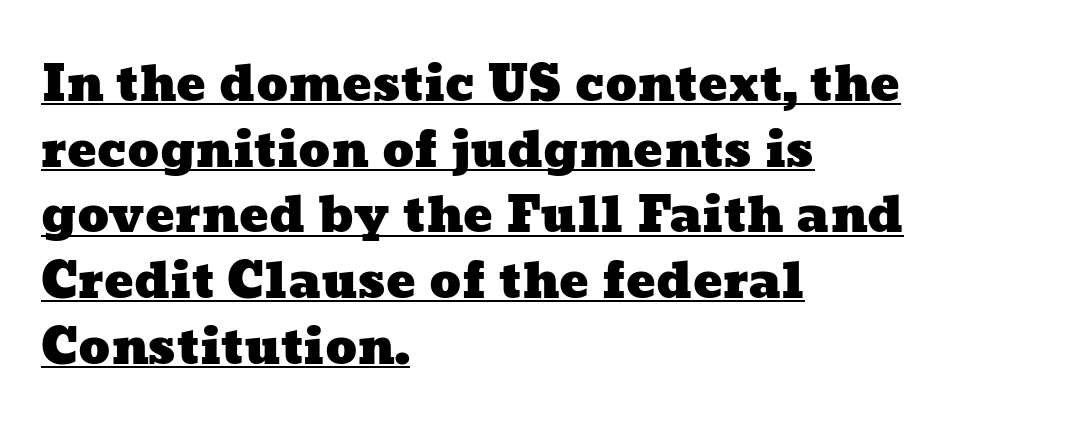
{"width": "wide", "stroke_contrast": "low", "x_height": "medium", "monospaced": "no", "underline": "yes", "align": "left", "line_spacing": "normal", "line_spacing_ratio": 1.34, "letter_spacing": "normal", "letter_spacing_em": 0.0, "glyph_px": 49}
